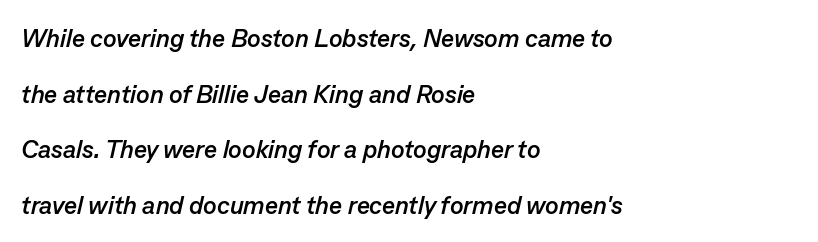
{"italic": "yes", "lean": "right", "slant_degrees": 13, "bold": "yes", "underline": "no", "align": "left", "line_spacing": "loose", "line_spacing_ratio": 2.23, "letter_spacing": "normal", "letter_spacing_em": 0.0, "glyph_px": 25}
